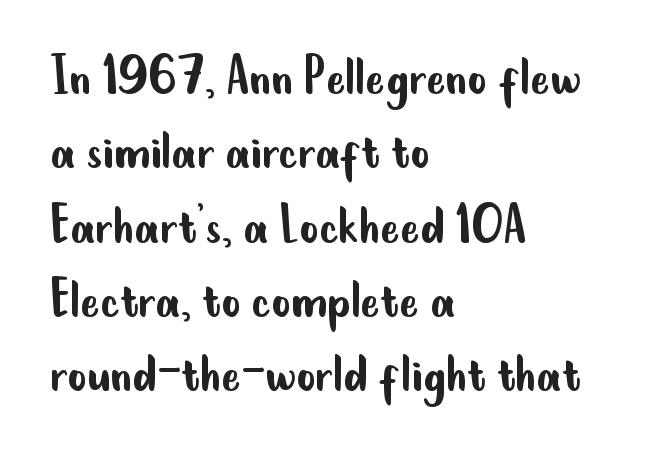
{"serif": "no", "italic": "no", "bold": "no", "weight": "regular", "width": "condensed", "stroke_contrast": "low", "x_height": "small", "monospaced": "no", "underline": "no", "align": "left", "line_spacing": "normal", "line_spacing_ratio": 1.26, "letter_spacing": "normal", "letter_spacing_em": 0.0, "glyph_px": 59}
